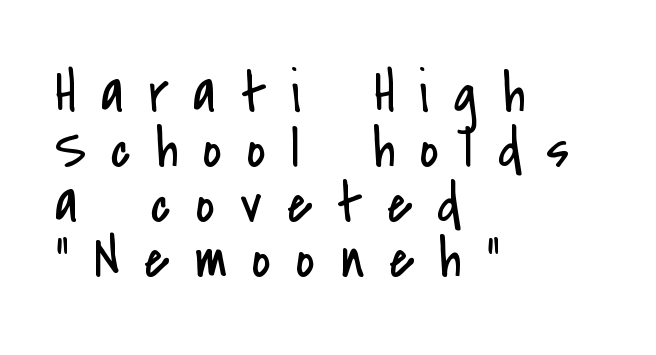
{"serif": "no", "italic": "no", "bold": "no", "weight": "regular", "width": "condensed", "stroke_contrast": "low", "x_height": "small", "monospaced": "no", "underline": "no", "align": "left", "line_spacing": "tight", "line_spacing_ratio": 0.95, "letter_spacing": "wide", "letter_spacing_em": 0.43, "glyph_px": 58}
